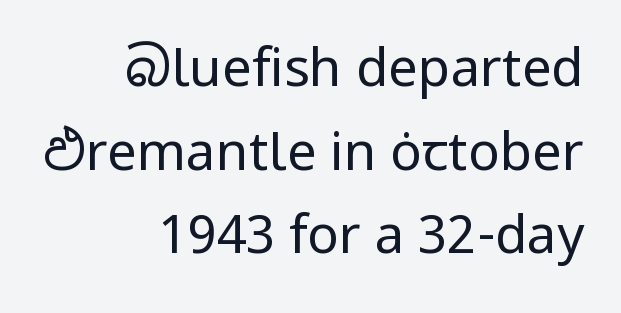
The image shows 53 px regular-weight sans-serif type, upright; set right-aligned, normal line spacing (1.58x), normal letter spacing, not underlined; low stroke contrast and a medium x-height.
